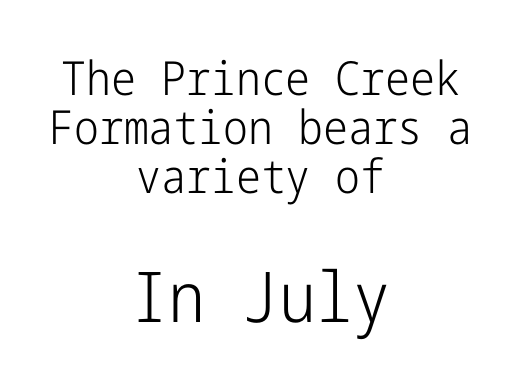
Q: Is the text bold? A: No.
Q: Is the text italic (slanted)? A: No, it is upright.
Q: Is the typeface a serif or a sans-serif typeface? A: Sans-serif.
Q: Is the text underlined? A: No.
Q: How is the paragraph aligned? A: Centered.
Q: Is the spacing between letters normal or unusually wide? A: Normal.
Q: Is the spacing between lines tight, normal or loose? A: Tight.
Q: Which block of text is set in a larger size, the first (top) or the second (bottom)? A: The second (bottom) one.
Q: Width (condensed, normal, or wide)? A: Condensed.
Q: Stroke contrast? A: Low.
Q: x-height? A: Medium.
